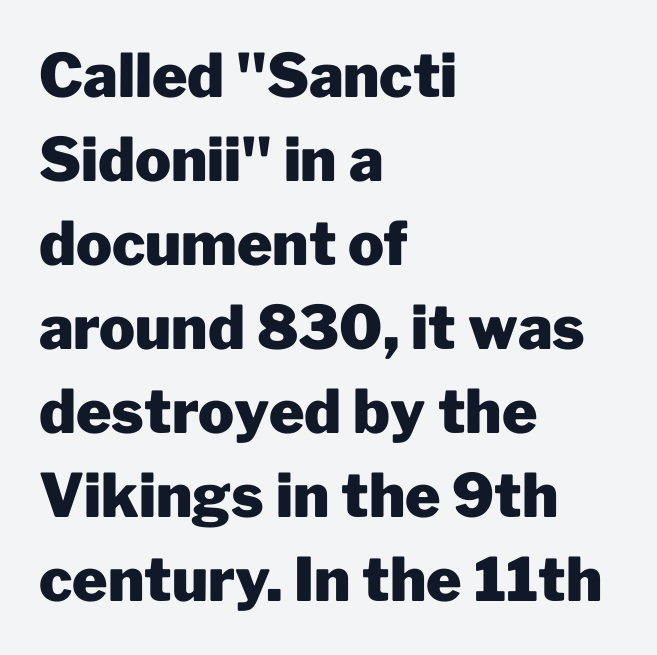
Inter-character spacing is left at the font's built-in metrics. If you drew a line through each stem, it would be perfectly vertical. The rendering anchors every line to the left-hand side. Glance below the letters and you will spot only blank space. The rendering shows plain stroke endings on the letterforms — a sans-serif design.
